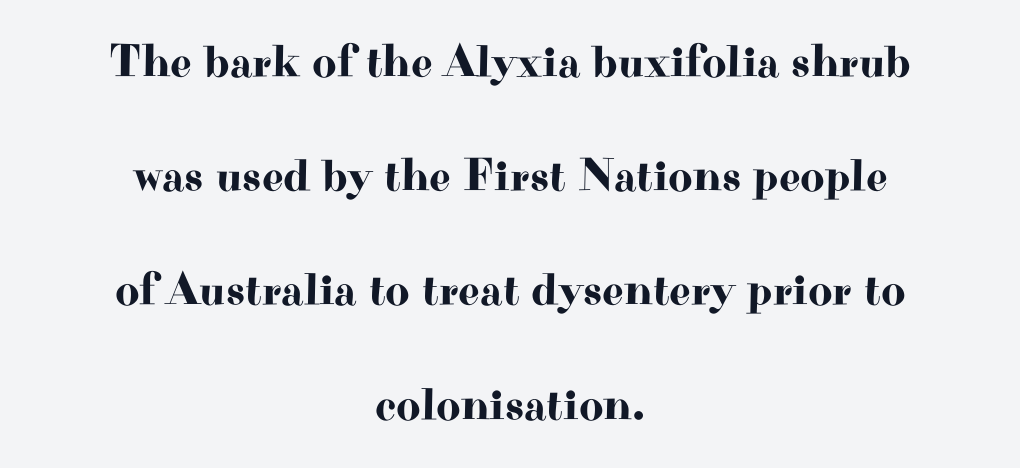
The face used here is proportionally spaced, like ordinary book or web type. Caption: standard tracking, unaltered. The passage shown is typeset with a serif family. Honestly, there is no underline to notice here at all. The whitespace from short lines is split evenly between both sides.
